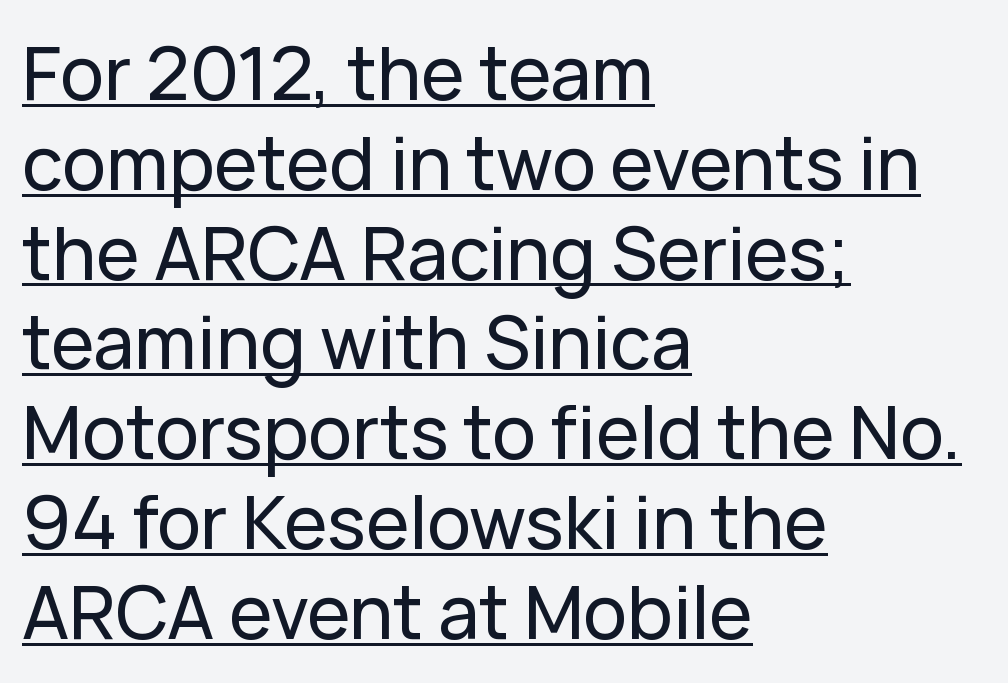
{"serif": "no", "italic": "no", "width": "normal", "stroke_contrast": "low", "x_height": "medium", "monospaced": "no", "underline": "yes", "align": "left", "line_spacing_ratio": 1.23, "letter_spacing": "normal", "letter_spacing_em": 0.0, "glyph_px": 73}
